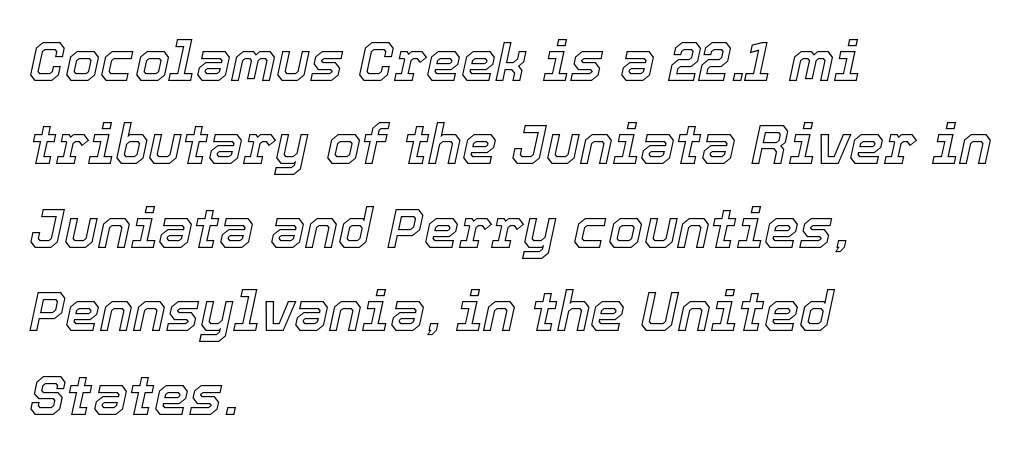
Q: Is the text italic (slanted)? A: Yes, it leans right by about 12 degrees.
Q: Is the text underlined? A: No.
Q: How is the paragraph aligned? A: Left-aligned.
Q: Is the spacing between letters normal or unusually wide? A: Normal.
Q: Is the spacing between lines tight, normal or loose? A: Normal.
Q: Width (condensed, normal, or wide)? A: Normal.
Q: x-height? A: Medium.
Q: Monospaced? A: No.
